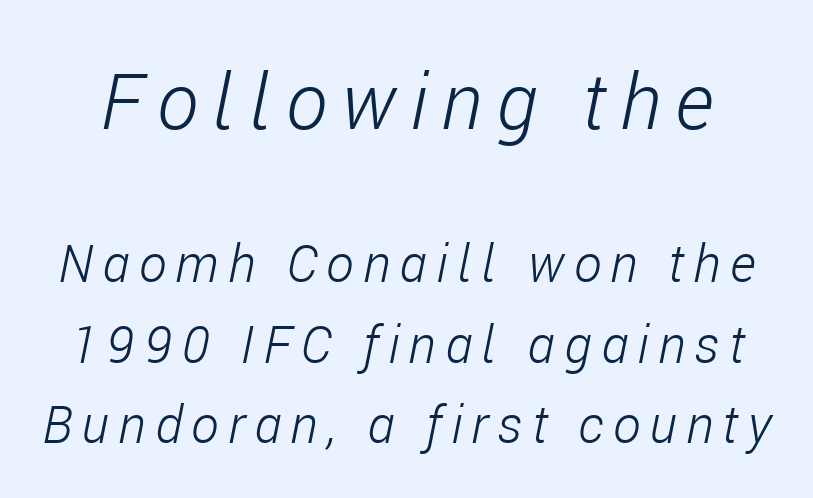
The image shows 78 px light, condensed type, italic (leaning right); set normal line spacing (1.55x), not underlined; the first (top) block is 1.5x larger; low stroke contrast and a medium x-height.
